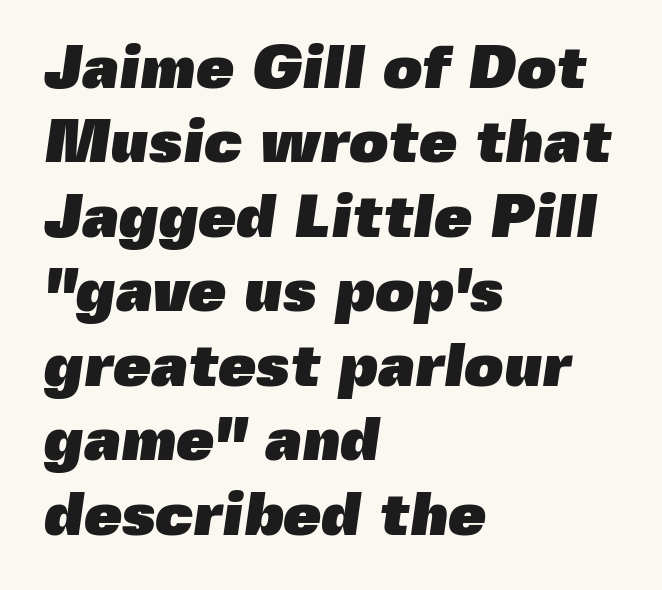
Q: Is the text bold? A: Yes.
Q: Is the typeface a serif or a sans-serif typeface? A: Sans-serif.
Q: Is the text underlined? A: No.
Q: How is the paragraph aligned? A: Left-aligned.
Q: Is the spacing between letters normal or unusually wide? A: Normal.
Q: Width (condensed, normal, or wide)? A: Normal.
Q: x-height? A: Medium.
Q: Monospaced? A: No.
